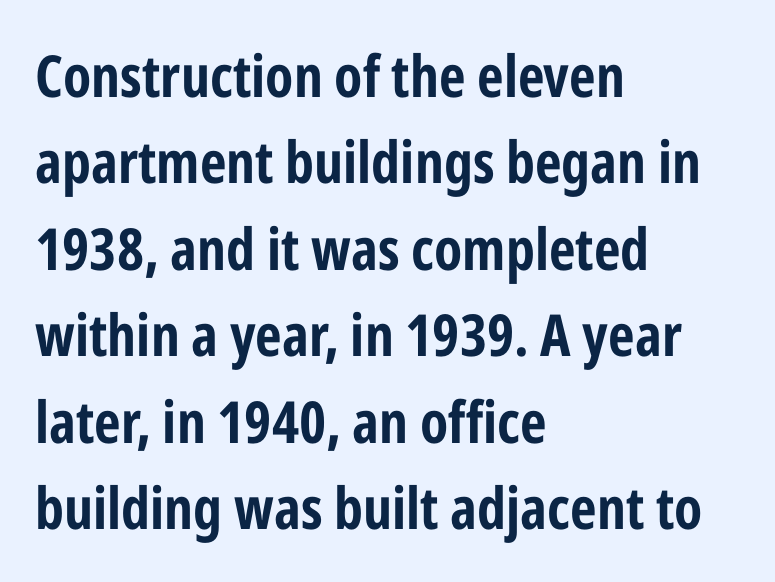
You can tell it's not italic because the verticals are truly vertical. The strokes are fattened all the way to bold. One glance says typical: line gaps are just what's usual. The setting favours the left margin, as ordinary paragraphs usually do. The rendering keeps characters at their native spacing.
